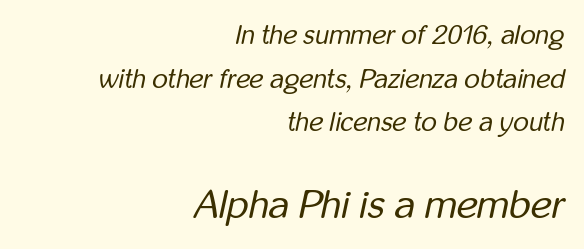
The image shows 40 px regular-weight, condensed type, italic (leaning right); set right-aligned, normal line spacing (1.62x), normal letter spacing, not underlined; the second (bottom) block is 1.48x larger; low stroke contrast and a medium x-height.
